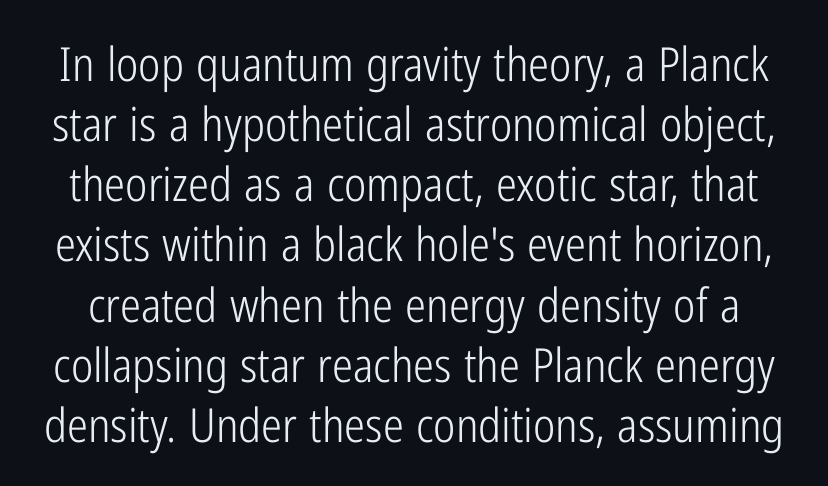
Q: Is the text bold? A: No.
Q: Is the text italic (slanted)? A: No, it is upright.
Q: Is the typeface a serif or a sans-serif typeface? A: Sans-serif.
Q: Is the text underlined? A: No.
Q: Is the spacing between letters normal or unusually wide? A: Normal.
Q: Is the spacing between lines tight, normal or loose? A: Normal.
Q: Width (condensed, normal, or wide)? A: Condensed.
Q: Stroke contrast? A: Low.
Q: x-height? A: Medium.
Q: Monospaced? A: No.
